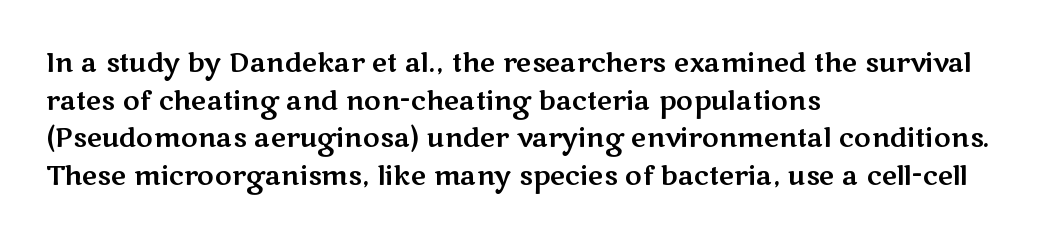
The image shows 26 px text type, upright; set left-aligned, normal line spacing (1.45x), normal letter spacing, not underlined.
